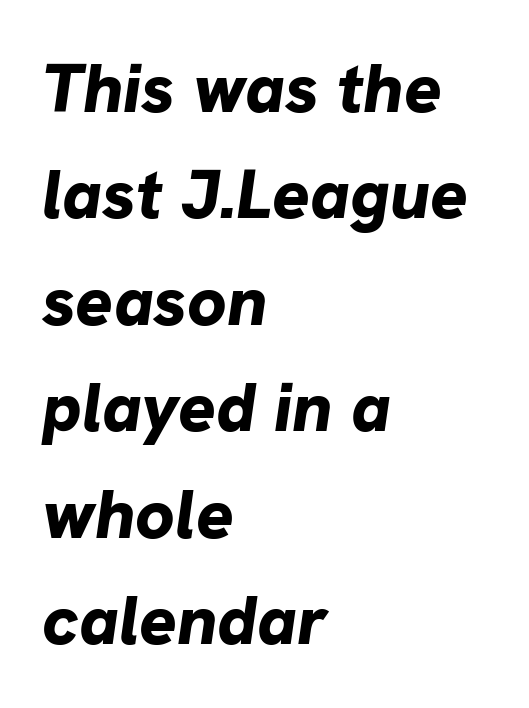
Q: Is the text bold? A: Yes.
Q: Is the text italic (slanted)? A: Yes, it leans right by about 8 degrees.
Q: Is the text underlined? A: No.
Q: How is the paragraph aligned? A: Left-aligned.
Q: Is the spacing between letters normal or unusually wide? A: Normal.
Q: Is the spacing between lines tight, normal or loose? A: Normal.
Q: Width (condensed, normal, or wide)? A: Normal.
Q: Stroke contrast? A: Low.
Q: x-height? A: Medium.
Q: Monospaced? A: No.
